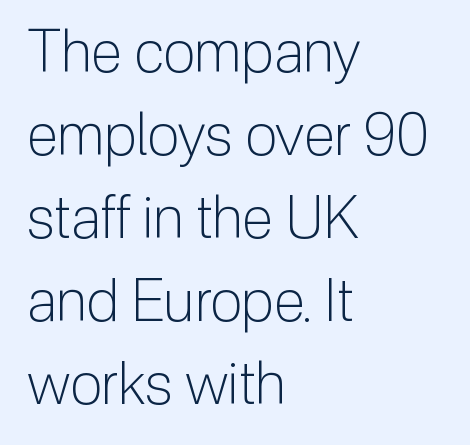
Q: Is the text bold? A: No.
Q: Is the text italic (slanted)? A: No, it is upright.
Q: Is the typeface a serif or a sans-serif typeface? A: Sans-serif.
Q: Is the text underlined? A: No.
Q: How is the paragraph aligned? A: Left-aligned.
Q: Is the spacing between letters normal or unusually wide? A: Normal.
Q: Is the spacing between lines tight, normal or loose? A: Normal.
Q: Width (condensed, normal, or wide)? A: Normal.
Q: Stroke contrast? A: Low.
Q: x-height? A: Medium.
Q: Monospaced? A: No.
